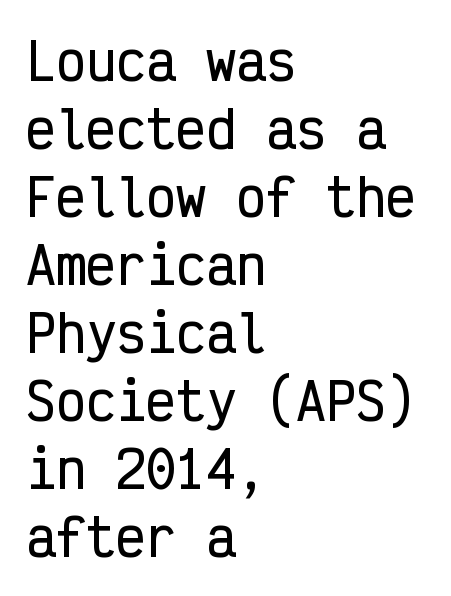
The image shows 50 px condensed sans-serif type, upright, monospaced; set left-aligned, normal line spacing (1.36x), normal letter spacing, not underlined; low stroke contrast and a medium x-height.
